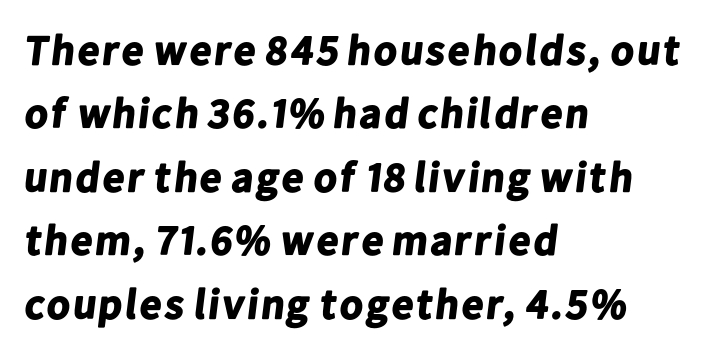
If you measured baseline to baseline, you'd find a middling distance. Standard letterfit; no display-style spreading of the glyphs. The lines in this sample share a left origin and differ only in where they stop. The strokes are fattened all the way to bold. The type family on display is of the sans-serif kind.
